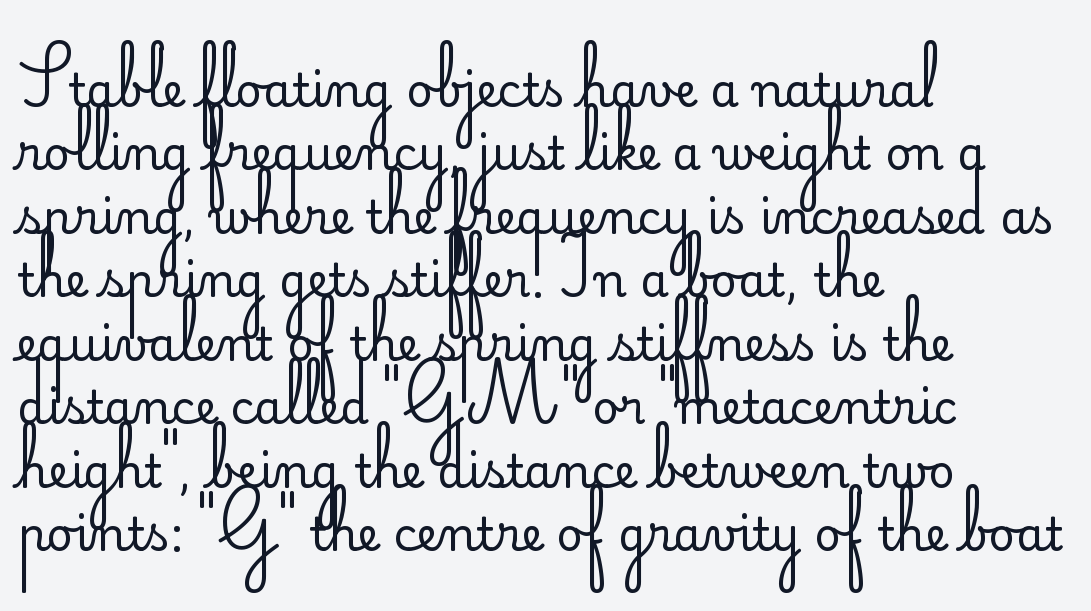
The text block is weighted toward the left margin, trailing off unevenly rightward. I'd call this a sans setting — the letters go barefoot. The weight tops out at a normal text grade. The font's upright variant was chosen for this text. Think of a printed novel: that variable character pitch is what you see here.
